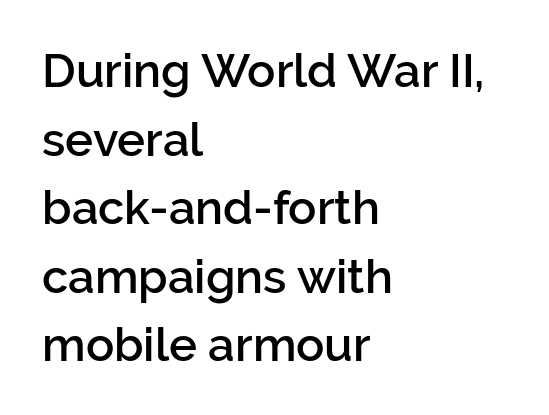
The image shows 47 px semibold sans-serif type, upright; set left-aligned, normal line spacing (1.46x), normal letter spacing, not underlined; low stroke contrast and a medium x-height.
